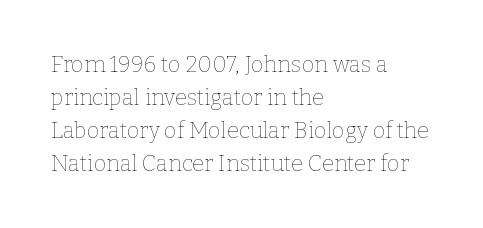
Q: Is the text bold? A: No.
Q: Is the text italic (slanted)? A: No, it is upright.
Q: Is the text underlined? A: No.
Q: How is the paragraph aligned? A: Left-aligned.
Q: Is the spacing between letters normal or unusually wide? A: Normal.
Q: Is the spacing between lines tight, normal or loose? A: Normal.
